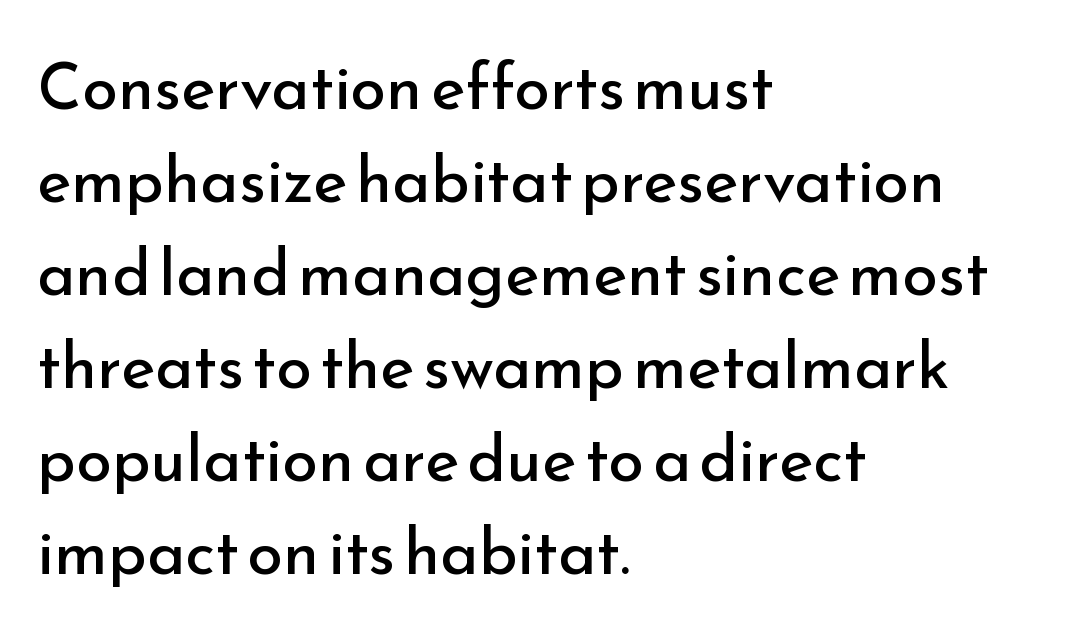
{"serif": "no", "italic": "no", "bold": "no", "weight": "regular", "width": "normal", "stroke_contrast": "low", "x_height": "small", "monospaced": "no", "underline": "no", "align": "left", "line_spacing": "normal", "line_spacing_ratio": 1.43, "letter_spacing": "normal", "letter_spacing_em": 0.0, "glyph_px": 65}
